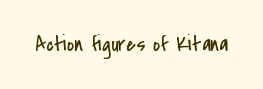
Q: Is the text bold? A: No.
Q: Is the text italic (slanted)? A: No, it is upright.
Q: Is the text underlined? A: No.
Q: Is the spacing between letters normal or unusually wide? A: Normal.
